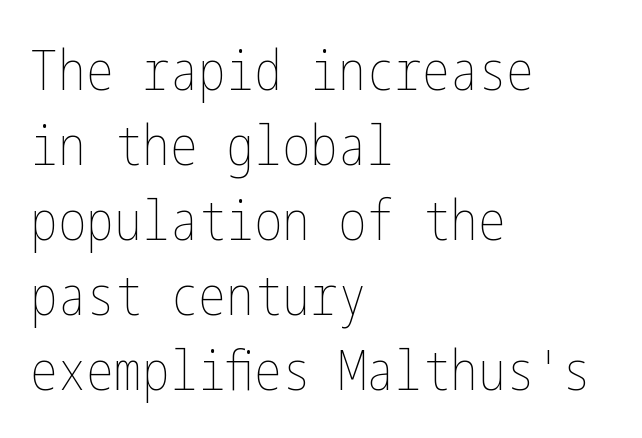
{"italic": "no", "bold": "no", "weight": "thin", "width": "condensed", "stroke_contrast": "low", "x_height": "medium", "underline": "no", "align": "left", "line_spacing": "normal", "line_spacing_ratio": 1.34, "letter_spacing": "normal", "letter_spacing_em": 0.0, "glyph_px": 56}
